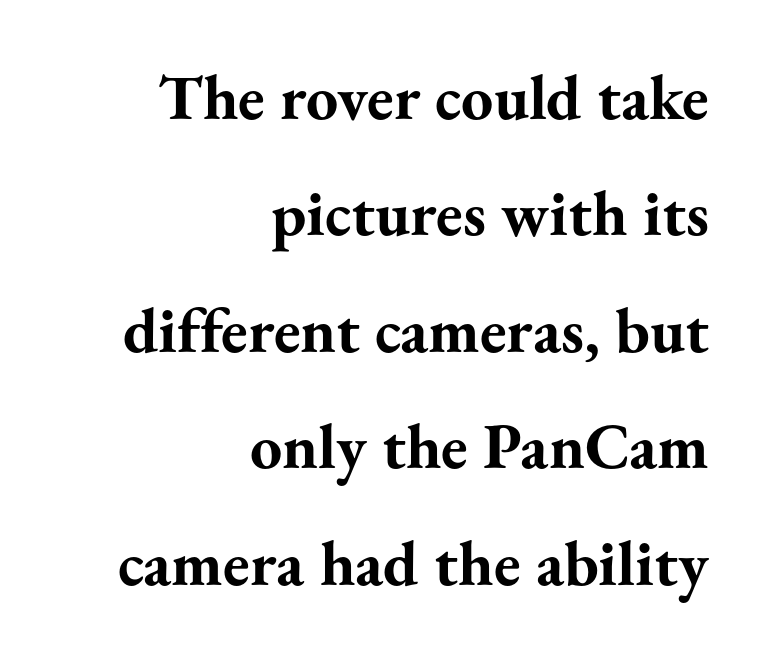
{"serif": "yes", "italic": "no", "bold": "yes", "weight": "bold", "width": "normal", "stroke_contrast": "medium", "x_height": "small", "monospaced": "no", "underline": "no", "align": "right", "line_spacing_ratio": 1.82, "letter_spacing": "normal", "letter_spacing_em": 0.0, "glyph_px": 64}
